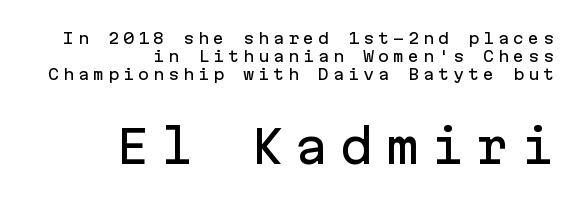
{"serif": "no", "italic": "no", "width": "normal", "stroke_contrast": "low", "x_height": "medium", "monospaced": "yes", "underline": "no", "align": "right", "line_spacing_ratio": 1.21, "letter_spacing": "wide", "letter_spacing_em": 0.25, "larger_block": "second", "size_ratio": 3.0, "glyph_px": 45}
